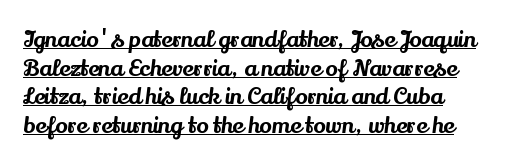
Compared with typical paragraphs, the rows here are spaced about the same. This is underlined copy, the kind a proofreader might mark for attention. The tracking reads as untouched default to a designer's eye.
